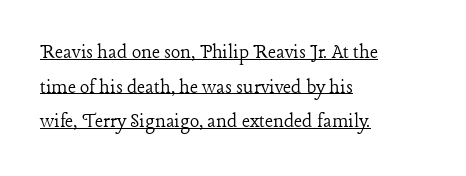
The image shows 22 px text type, upright; set left-aligned, normal line spacing (1.57x), normal letter spacing, underlined.
